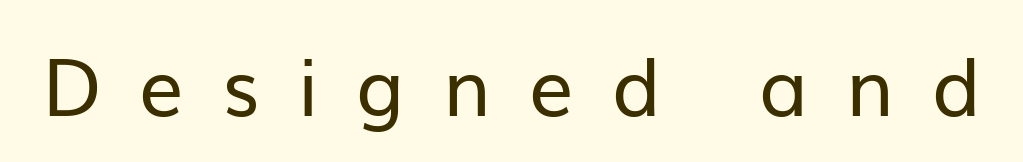
The image shows 79 px regular-weight sans-serif type, upright; set unusually wide letter spacing (+0.48 em), not underlined; low stroke contrast and a medium x-height.
